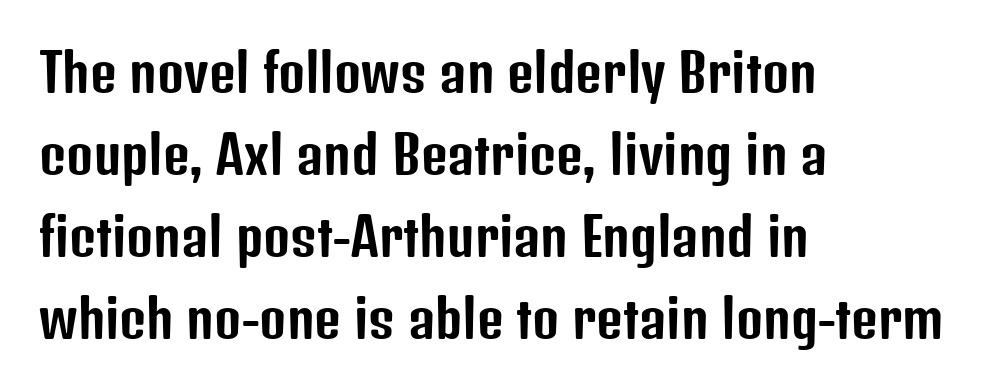
{"serif": "no", "italic": "no", "width": "condensed", "stroke_contrast": "low", "x_height": "medium", "monospaced": "no", "underline": "no", "align": "left", "line_spacing": "normal", "line_spacing_ratio": 1.58, "letter_spacing": "normal", "letter_spacing_em": 0.0, "glyph_px": 52}
